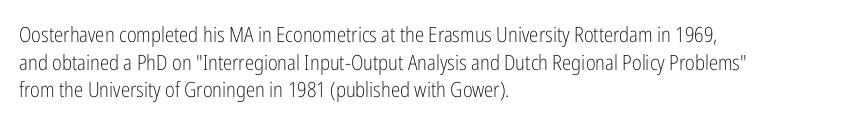
{"italic": "no", "bold": "no", "underline": "no", "align": "left", "line_spacing": "normal", "line_spacing_ratio": 1.31, "letter_spacing": "normal", "letter_spacing_em": 0.0, "glyph_px": 21}
